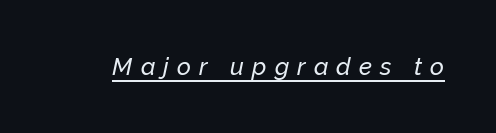
The image shows 24 px text type, italic (leaning right); set unusually wide letter spacing (+0.34 em), underlined.
